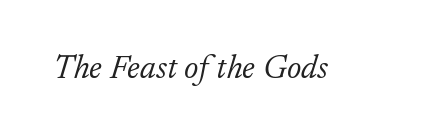
This sample uses an oblique cut, with every glyph tilted off the vertical. Here the designer chose a conventional face with non-uniform glyph widths. This rendering features lettering with no underline. Little horizontal feet cap the strokes, marking this as serif type. A quiet, ordinary-to-light weight characterises the typeface.
